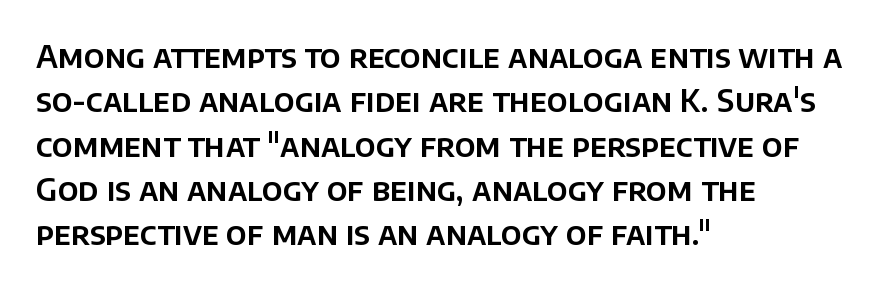
Q: Is the text italic (slanted)? A: No, it is upright.
Q: Is the typeface a serif or a sans-serif typeface? A: Sans-serif.
Q: Is the text underlined? A: No.
Q: How is the paragraph aligned? A: Left-aligned.
Q: Is the spacing between letters normal or unusually wide? A: Normal.
Q: Is the spacing between lines tight, normal or loose? A: Normal.
Q: Width (condensed, normal, or wide)? A: Normal.
Q: Stroke contrast? A: Low.
Q: x-height? A: Large.
Q: Monospaced? A: No.
